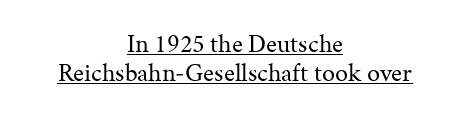
Compared with undecorated copy, this sample adds a rule below the words. The specimen reads as upright at a glance. Quick note: interline space is minimal. The type is set solid horizontally, with unmodified tracking. Both edges are ragged and mirror each other, which tells us the setting is centered. The weight would be labelled regular, book, light, or lighter still.
